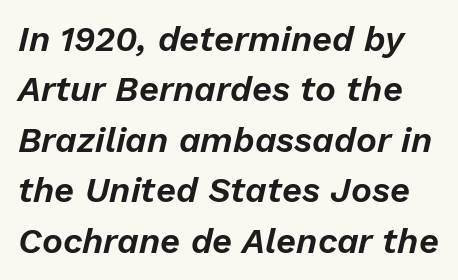
The tracking reads as untouched default to a designer's eye. Words float on clear page, feet unadorned. The line-height multiplier appears to be the usual default. Italic: yes, the glyphs are oblique. Is this a fixed-width face? No — the glyphs have proportional, varying widths.
